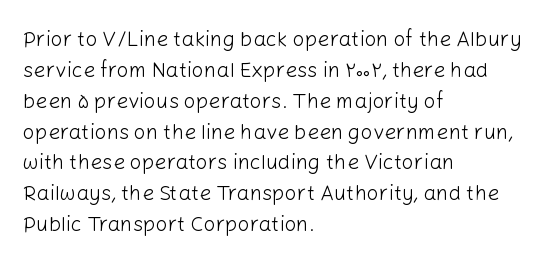
Q: Is the text bold? A: No.
Q: Is the text italic (slanted)? A: No, it is upright.
Q: Is the text underlined? A: No.
Q: How is the paragraph aligned? A: Left-aligned.
Q: Is the spacing between letters normal or unusually wide? A: Normal.
Q: Is the spacing between lines tight, normal or loose? A: Normal.
